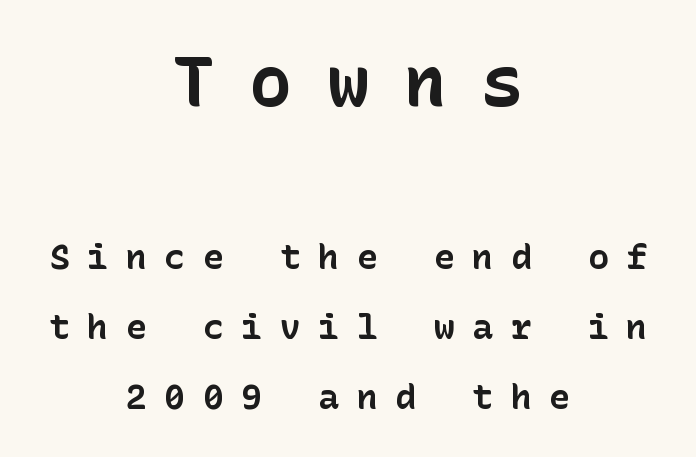
A bare baseline throughout the passage. In terms of letterform style, serifs are entirely absent. How would I describe the line gaps? Wide and relaxed. If you folded the block vertically in half, each line would mirror itself in length.
